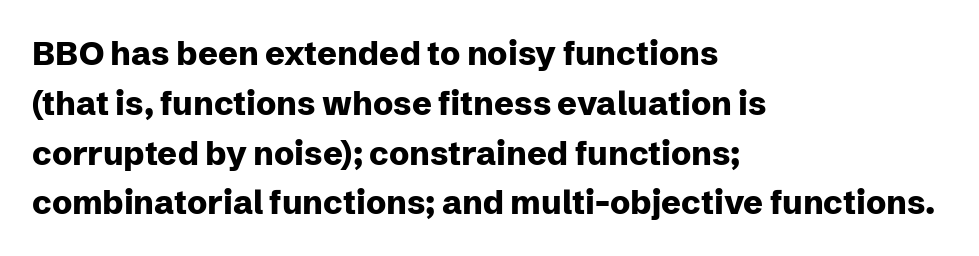
The zone under the glyphs is completely vacant. This block has exactly the height ordinary leading produces. Think of a printed novel: that variable character pitch is what you see here. Posture: vertical. Note: no serifs on the glyphs.
